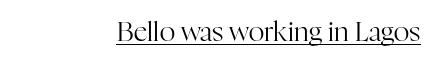
Vertical stems look standard width or narrower in stroke. This sample carries an underscore along the baseline area. Notice how the stems are strictly vertical — no italics here. Spacing between characters is what you'd get straight out of the box.
